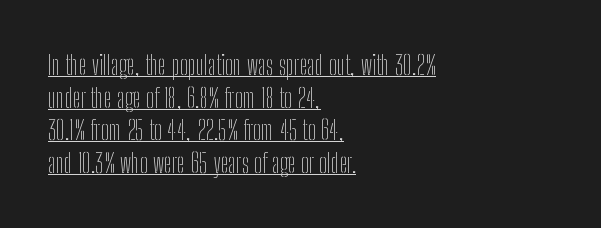
{"italic": "no", "bold": "no", "underline": "yes", "align": "left", "line_spacing_ratio": 1.21, "letter_spacing": "normal", "letter_spacing_em": 0.0, "glyph_px": 27}
